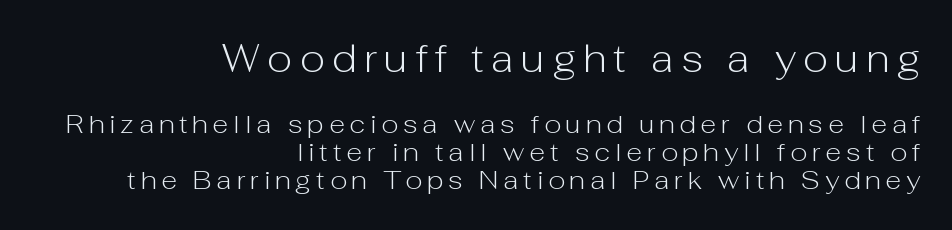
Q: Is the text bold? A: No.
Q: Is the text italic (slanted)? A: No, it is upright.
Q: Is the typeface a serif or a sans-serif typeface? A: Sans-serif.
Q: Is the text underlined? A: No.
Q: How is the paragraph aligned? A: Right-aligned.
Q: Is the spacing between lines tight, normal or loose? A: Tight.
Q: Which block of text is set in a larger size, the first (top) or the second (bottom)? A: The first (top) one.
Q: Width (condensed, normal, or wide)? A: Normal.
Q: Stroke contrast? A: Low.
Q: x-height? A: Medium.
Q: Monospaced? A: No.
